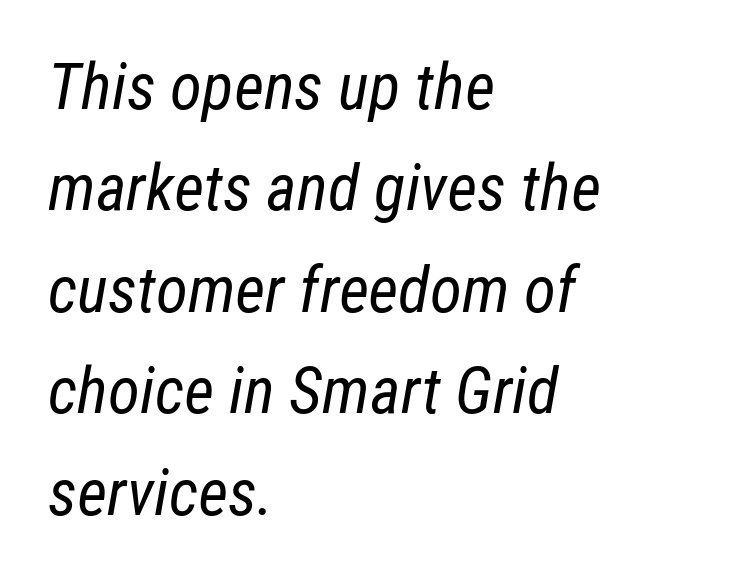
Q: Is the text bold? A: No.
Q: Is the text italic (slanted)? A: Yes, it leans right by about 12 degrees.
Q: Is the text underlined? A: No.
Q: How is the paragraph aligned? A: Left-aligned.
Q: Is the spacing between letters normal or unusually wide? A: Normal.
Q: Is the spacing between lines tight, normal or loose? A: Normal.
Q: Width (condensed, normal, or wide)? A: Condensed.
Q: Stroke contrast? A: Low.
Q: x-height? A: Medium.
Q: Monospaced? A: No.
